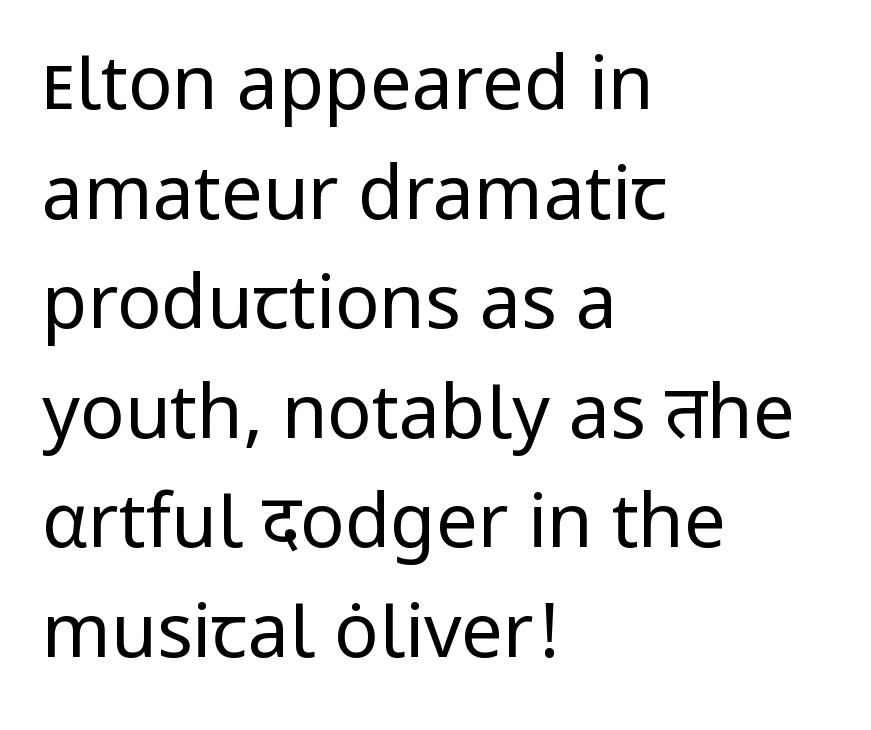
{"serif": "no", "italic": "no", "bold": "no", "weight": "regular", "width": "normal", "stroke_contrast": "low", "x_height": "medium", "monospaced": "no", "underline": "no", "align": "left", "line_spacing": "normal", "line_spacing_ratio": 1.48, "letter_spacing": "normal", "letter_spacing_em": 0.0, "glyph_px": 74}
